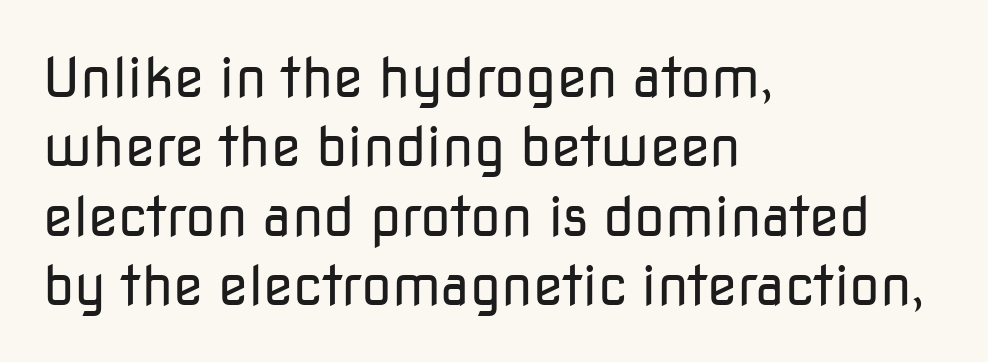
Q: Is the text bold? A: No.
Q: Is the text italic (slanted)? A: No, it is upright.
Q: Is the typeface a serif or a sans-serif typeface? A: Sans-serif.
Q: Is the text underlined? A: No.
Q: How is the paragraph aligned? A: Left-aligned.
Q: Is the spacing between letters normal or unusually wide? A: Normal.
Q: Is the spacing between lines tight, normal or loose? A: Normal.
Q: Width (condensed, normal, or wide)? A: Normal.
Q: Stroke contrast? A: Low.
Q: x-height? A: Medium.
Q: Monospaced? A: No.
